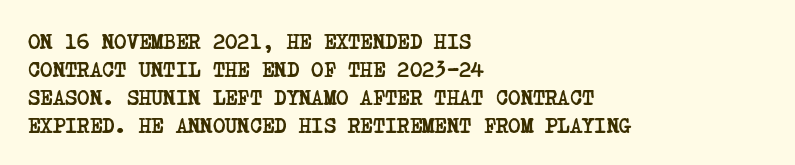
Short and long lines alike share a common starting point at left. Every letter is thick-stroked: bold, no question. Interline gaps are of average width in this sample. Quick note: underline off.
